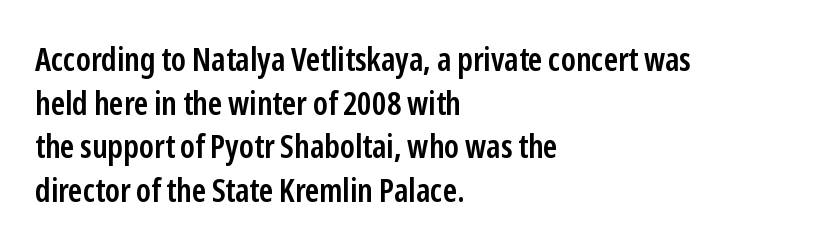
Note the varied advance widths — an 'i' is clearly narrower than an 'm'. You could call the tracking neutral — neither tight nor loose. Stroke terminals: plain, sans-serif. Moderately thickened strokes mark this as semibold type. The axis of the letterforms is exactly vertical. Horizontal bands of white between lines are of average thickness.
